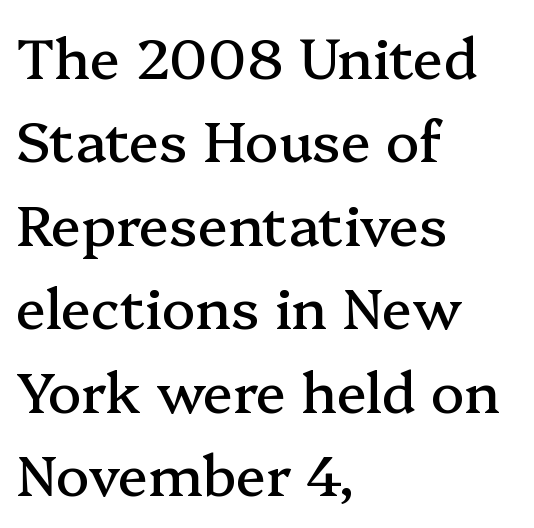
{"serif": "yes", "italic": "no", "width": "normal", "stroke_contrast": "medium", "x_height": "medium", "monospaced": "no", "underline": "no", "align": "left", "line_spacing": "normal", "line_spacing_ratio": 1.49, "letter_spacing": "normal", "letter_spacing_em": 0.0, "glyph_px": 56}
